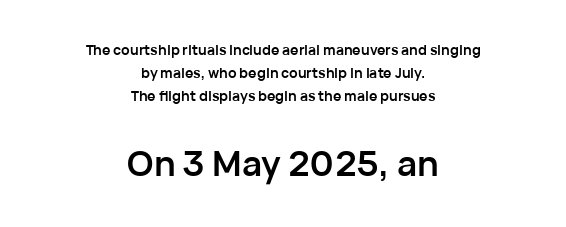
Q: Is the text bold? A: Yes.
Q: Is the text italic (slanted)? A: No, it is upright.
Q: Is the typeface a serif or a sans-serif typeface? A: Sans-serif.
Q: Is the text underlined? A: No.
Q: How is the paragraph aligned? A: Centered.
Q: Is the spacing between letters normal or unusually wide? A: Normal.
Q: Is the spacing between lines tight, normal or loose? A: Normal.
Q: Which block of text is set in a larger size, the first (top) or the second (bottom)? A: The second (bottom) one.
Q: Width (condensed, normal, or wide)? A: Normal.
Q: Stroke contrast? A: Low.
Q: x-height? A: Medium.
Q: Monospaced? A: No.
